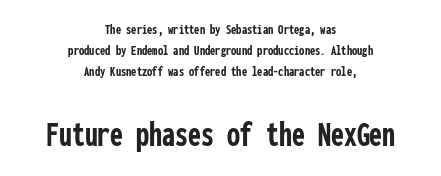
Q: Is the text bold? A: Yes.
Q: Is the text italic (slanted)? A: No, it is upright.
Q: Is the typeface a serif or a sans-serif typeface? A: Sans-serif.
Q: Is the text underlined? A: No.
Q: How is the paragraph aligned? A: Centered.
Q: Is the spacing between letters normal or unusually wide? A: Normal.
Q: Is the spacing between lines tight, normal or loose? A: Normal.
Q: Which block of text is set in a larger size, the first (top) or the second (bottom)? A: The second (bottom) one.
Q: Width (condensed, normal, or wide)? A: Condensed.
Q: Stroke contrast? A: Low.
Q: x-height? A: Medium.
Q: Monospaced? A: Yes.
